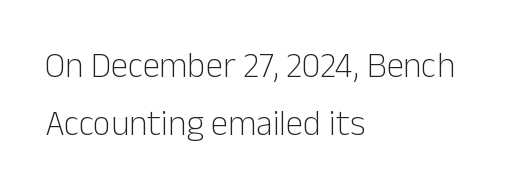
{"serif": "no", "italic": "no", "bold": "no", "weight": "light", "width": "normal", "stroke_contrast": "low", "x_height": "medium", "monospaced": "no", "underline": "no", "align": "left", "line_spacing": "normal", "line_spacing_ratio": 1.67, "letter_spacing": "normal", "letter_spacing_em": 0.0, "glyph_px": 35}
